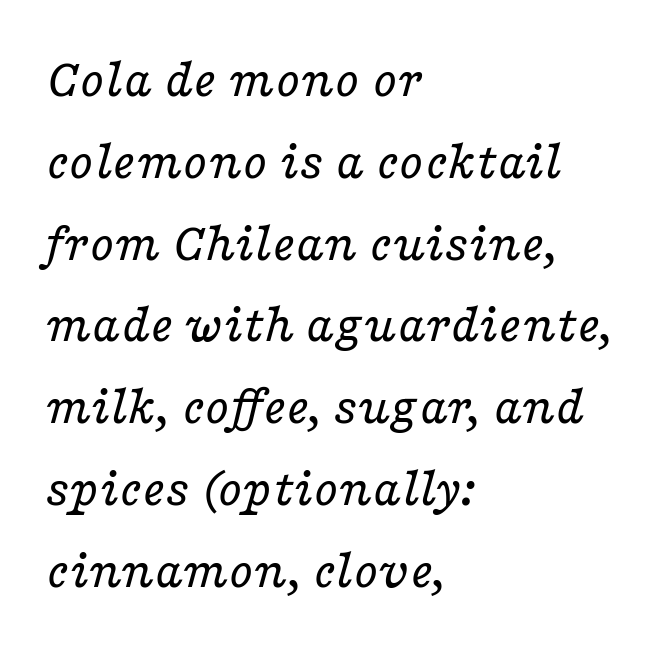
The image shows 56 px regular-weight, wide serif type, italic (leaning right); set left-aligned, normal line spacing (1.46x), normal letter spacing, not underlined; low stroke contrast and a medium x-height.
